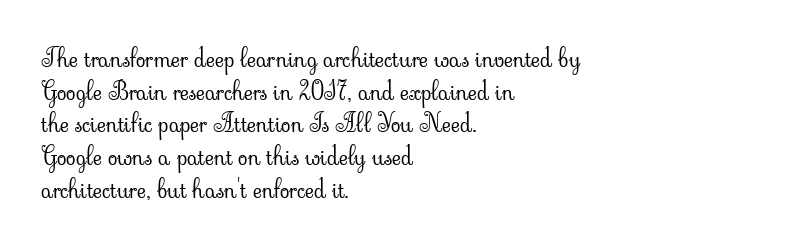
What's the leading like? Ordinary, nothing unusual. The passage shown has conventional tracking throughout. The typography opts for an upright posture over an oblique one. The passage is arranged the way most books set body copy — flush left.
